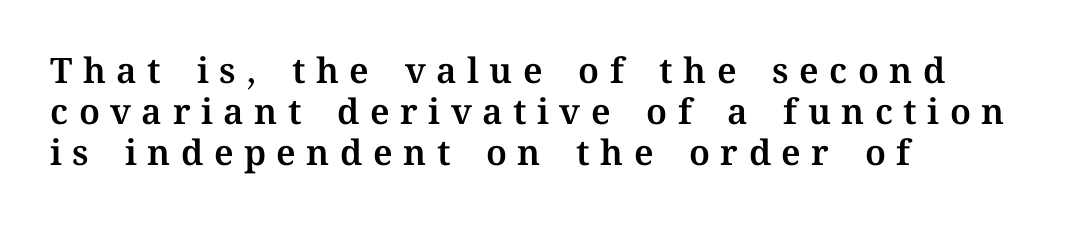
The ragged edge is on the right, which tells us the setting is flush left. The face used here is proportionally spaced, like ordinary book or web type. Look at the tracking — it's clearly loosened, letters drifting apart. The baseline area is clear. Nope, not italic — everything's standing straight.
